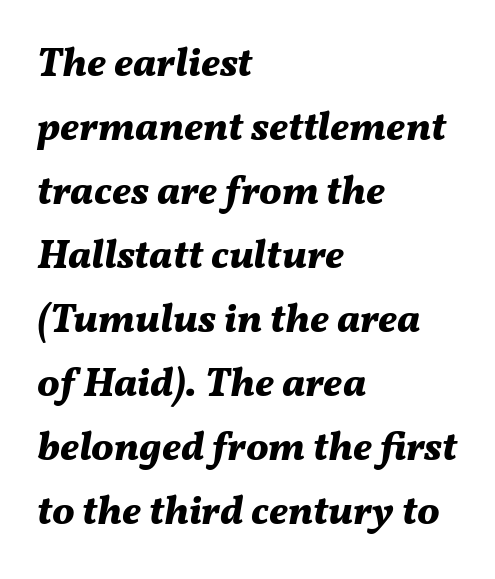
{"italic": "yes", "lean": "right", "slant_degrees": 11, "bold": "yes", "weight": "bold", "width": "normal", "stroke_contrast": "medium", "x_height": "medium", "monospaced": "no", "underline": "no", "align": "left", "line_spacing": "normal", "line_spacing_ratio": 1.6, "letter_spacing": "normal", "letter_spacing_em": 0.0, "glyph_px": 40}
